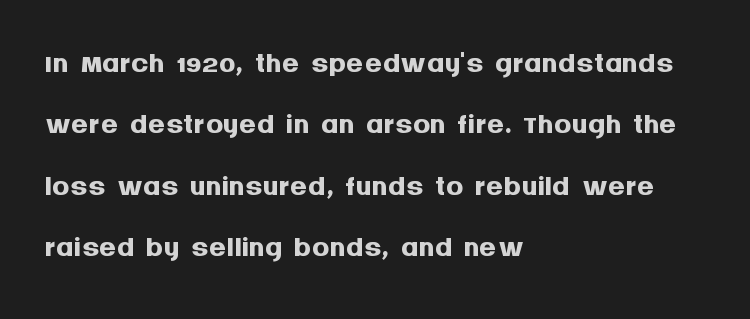
Q: Is the text bold? A: Yes.
Q: Is the text italic (slanted)? A: No, it is upright.
Q: Is the typeface a serif or a sans-serif typeface? A: Sans-serif.
Q: Is the text underlined? A: No.
Q: How is the paragraph aligned? A: Left-aligned.
Q: Is the spacing between letters normal or unusually wide? A: Normal.
Q: Is the spacing between lines tight, normal or loose? A: Normal.
Q: Width (condensed, normal, or wide)? A: Normal.
Q: Stroke contrast? A: Medium.
Q: x-height? A: Large.
Q: Monospaced? A: No.
